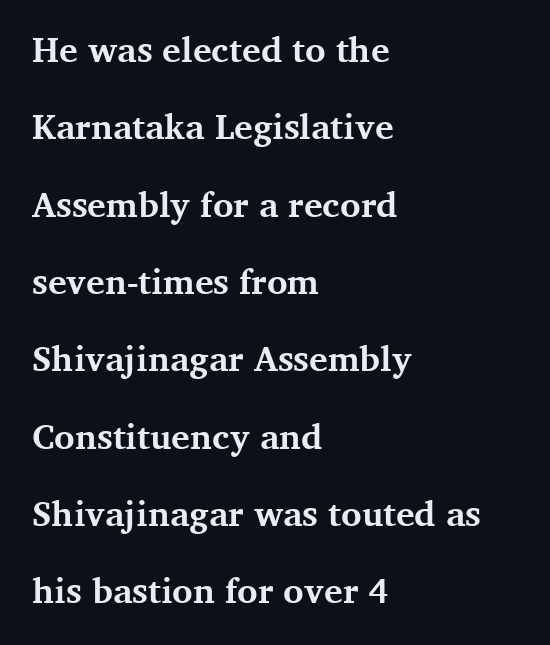
Here the designer chose a conventional face with non-uniform glyph widths. A bare baseline throughout the passage. In CSS terms this would be text-align: left. Loosely led — the rows are spread out.
